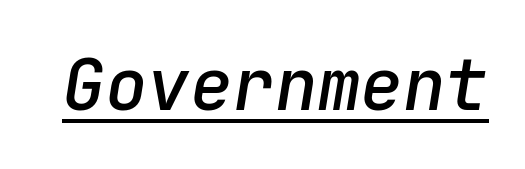
{"italic": "yes", "lean": "right", "slant_degrees": 9, "bold": "semi", "weight": "semibold", "width": "normal", "stroke_contrast": "low", "x_height": "medium", "monospaced": "yes", "underline": "yes", "letter_spacing": "normal", "letter_spacing_em": 0.0, "glyph_px": 71}
